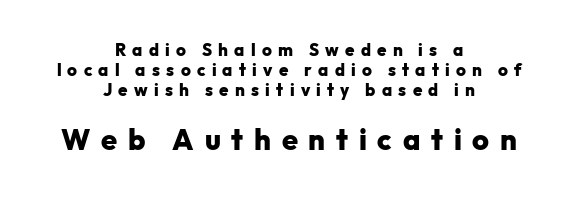
Which of the two is more prominent by size? The second, at the bottom. The letters are spread apart with noticeably loose tracking. Each letter keeps its own natural width here, so spacing adapts to shape. A typesetter would mark this as roman, not italic. You can tell from the bare stems that sans-serif type was used. Is the type bold? Yes — the strokes are clearly thick and heavy.
